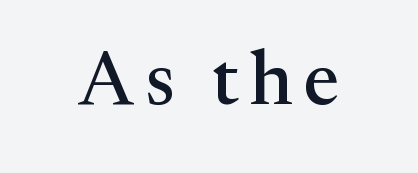
{"serif": "yes", "italic": "no", "width": "normal", "stroke_contrast": "medium", "x_height": "medium", "monospaced": "no", "underline": "no", "glyph_px": 76}
